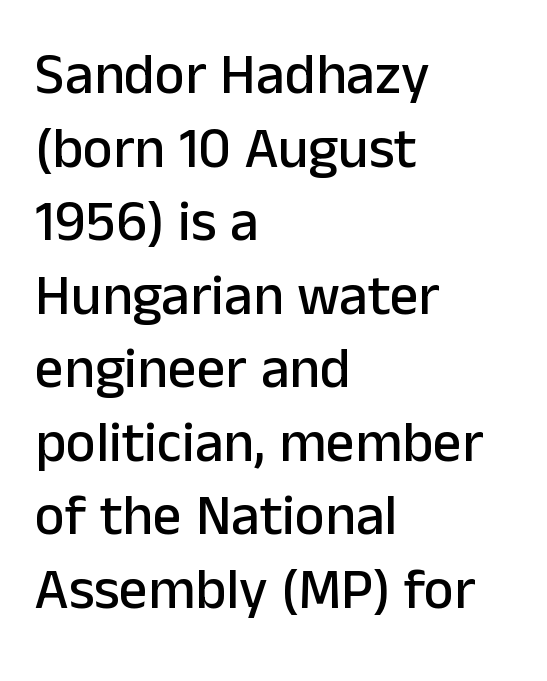
{"serif": "no", "italic": "no", "width": "normal", "stroke_contrast": "low", "x_height": "medium", "monospaced": "no", "underline": "no", "align": "left", "line_spacing": "normal", "line_spacing_ratio": 1.29, "letter_spacing": "normal", "letter_spacing_em": 0.0, "glyph_px": 57}
